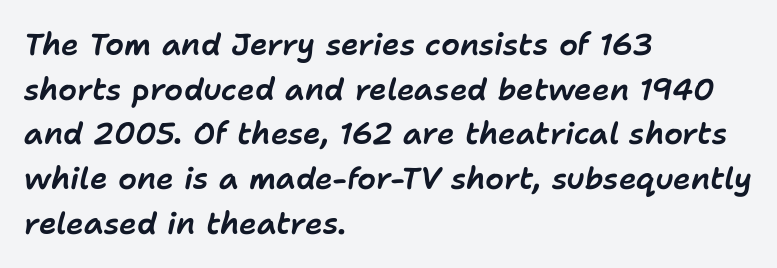
{"italic": "yes", "lean": "right", "slant_degrees": 11, "width": "normal", "stroke_contrast": "low", "x_height": "medium", "monospaced": "no", "underline": "no", "align": "left", "line_spacing": "normal", "line_spacing_ratio": 1.49, "letter_spacing": "normal", "letter_spacing_em": 0.0, "glyph_px": 30}
